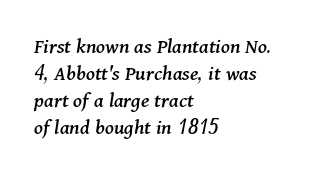
The image shows 22 px text type, italic (leaning right); set left-aligned, line spacing 1.23x, normal letter spacing, not underlined.
